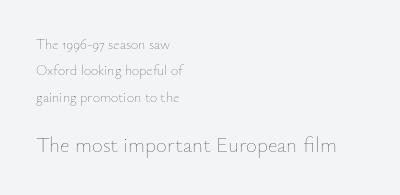
{"italic": "no", "bold": "no", "underline": "no", "align": "left", "line_spacing_ratio": 1.88, "letter_spacing": "normal", "letter_spacing_em": 0.0, "larger_block": "second", "size_ratio": 1.5, "glyph_px": 21}
